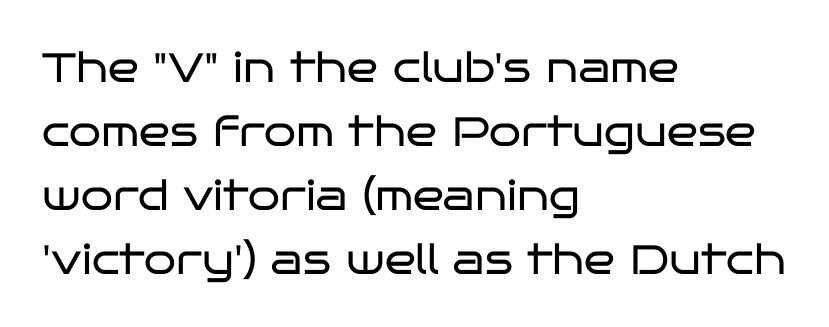
The string is rendered with underlining switched off. Classification — sans serif. Spacing verdict: proportional, widths tailored to each character. This is roman type, the default non-slanted kind. The cut favours lightness, reaching ordinary text weight at its darkest.
